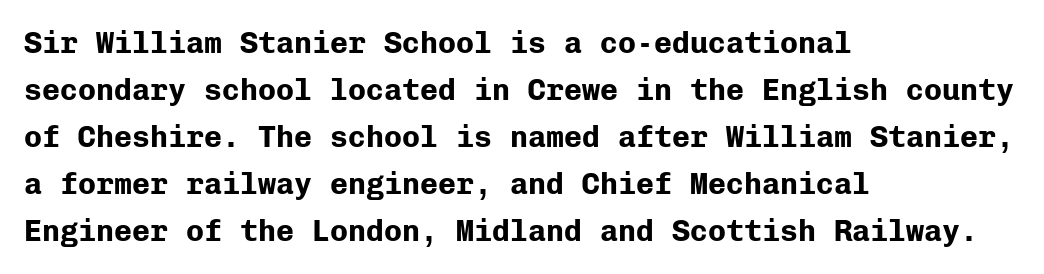
This sample has the even, mechanical cadence of fixed-width lettering. What stands out about the letter spacing? Nothing — it is the standard amount. Unlike a traditional serif, this face leaves its strokes unadorned. The specimen reads as upright at a glance. Honestly, the row spacing looks completely unremarkable.
